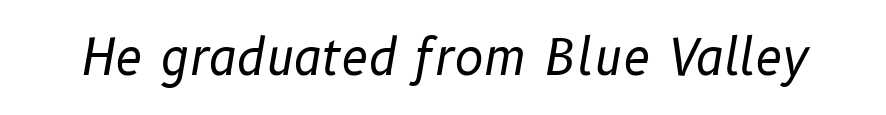
{"italic": "yes", "lean": "right", "slant_degrees": 10, "bold": "no", "weight": "regular", "width": "normal", "stroke_contrast": "low", "x_height": "medium", "monospaced": "no", "underline": "no", "letter_spacing": "normal", "letter_spacing_em": 0.0, "glyph_px": 49}
